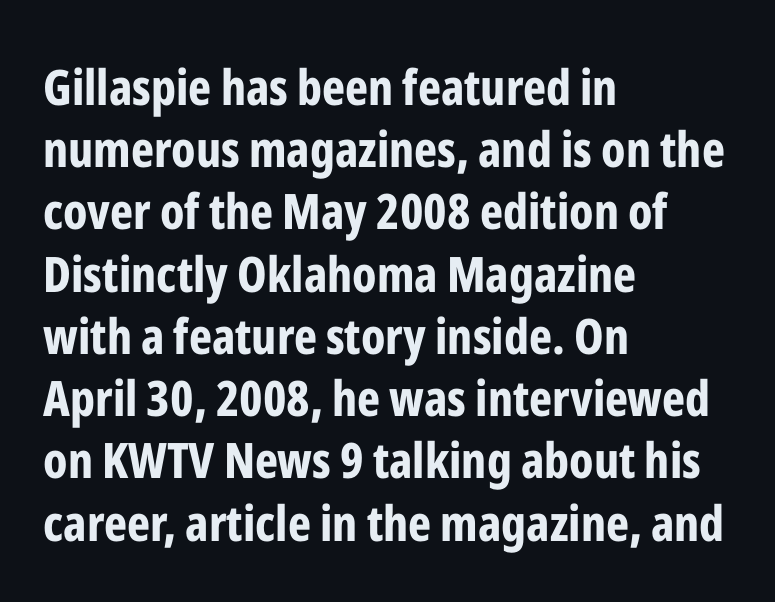
A clean baseline with only descenders dipping below it. Is the letter spacing exaggerated? No — it looks like the ordinary default. Weight check: bold — yes, fully. Visually the block forms a straight wall on the left and a jagged coastline on the right.
